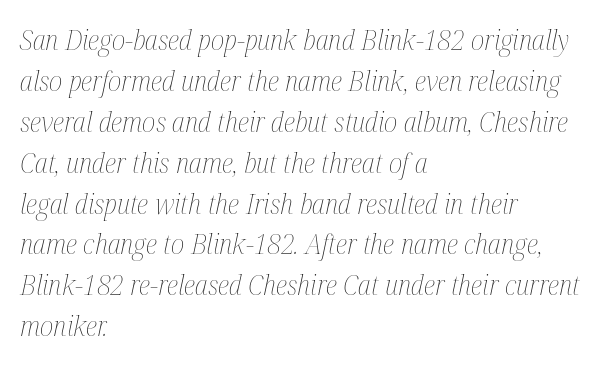
Q: Is the text bold? A: No.
Q: Is the text italic (slanted)? A: Yes, it leans right by about 12 degrees.
Q: Is the text underlined? A: No.
Q: How is the paragraph aligned? A: Left-aligned.
Q: Is the spacing between letters normal or unusually wide? A: Normal.
Q: Is the spacing between lines tight, normal or loose? A: Normal.
Q: Width (condensed, normal, or wide)? A: Condensed.
Q: Stroke contrast? A: Medium.
Q: x-height? A: Medium.
Q: Monospaced? A: No.
